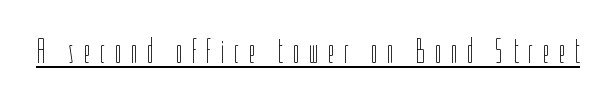
The image shows 35 px thin, condensed type, upright; set unusually wide letter spacing (+0.26 em), underlined; low stroke contrast and a medium x-height.
